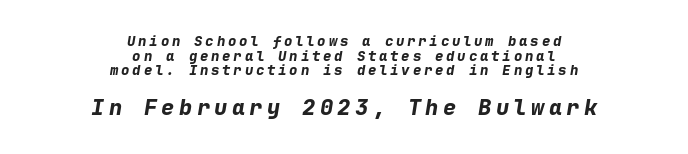
The sample has been set heavy, in full bold. Compared with a flush-left layout, this one balances lines on the center instead. Does the leading feel generous? Not at all — it's pinched. Reading top to bottom, the characters get bigger at the block break. A clean baseline with only descenders dipping below it. Compared with ordinary roman type, these characters are visibly tilted.
